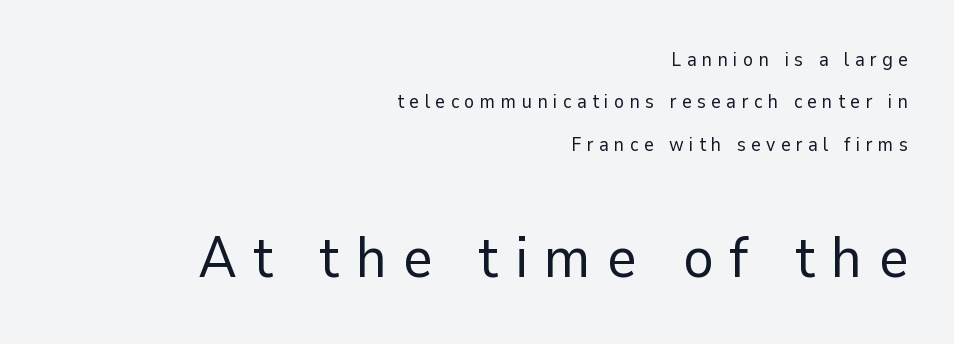
Looks like regular typesetting: each glyph gets only the width it needs. Type size steps up from the first block to the second. Does the copy run flush right? Yes — the right margin is perfectly even. When letters stand straight like this, we call the style roman or upright.
